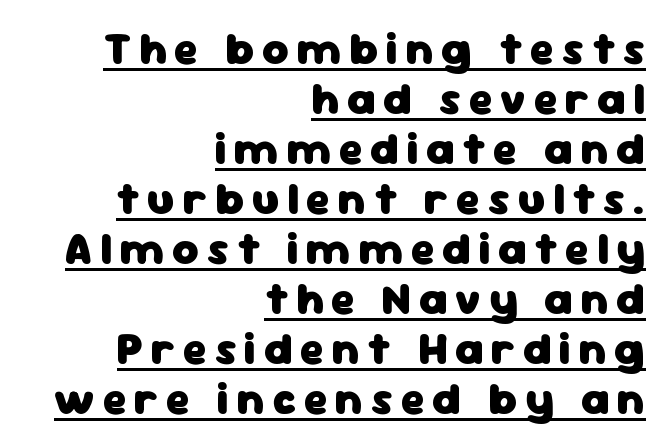
The image shows 45 px heavy sans-serif type, upright; set right-aligned, tight line spacing (1.11x), underlined; low stroke contrast and a medium x-height.
